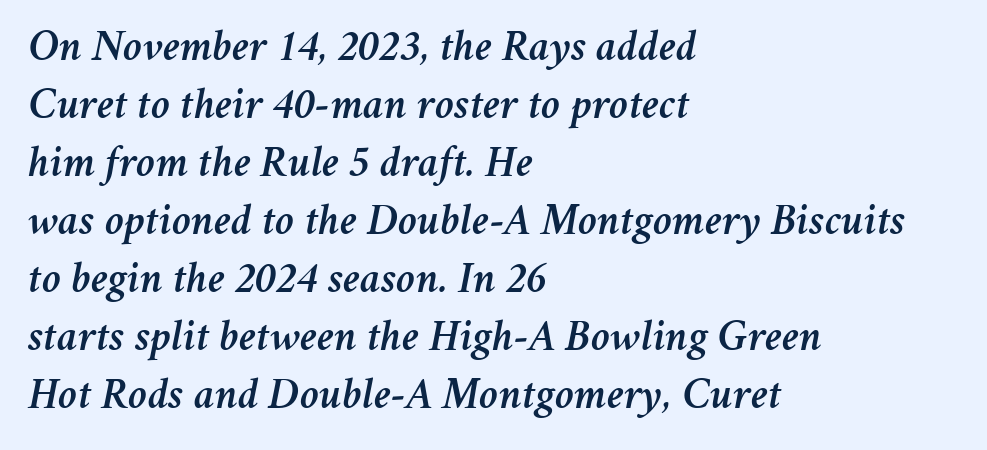
These lines keep a tight, regular rhythm from letter to letter. Any mark beneath the type? The region is blank. You can tell it's italic because the verticals aren't actually vertical. Line beginnings align vertically; line endings do not. Quick note: interline space is typical.
